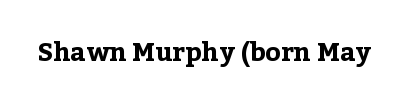
{"italic": "no", "bold": "yes", "underline": "no", "letter_spacing": "normal", "letter_spacing_em": 0.0, "glyph_px": 26}
